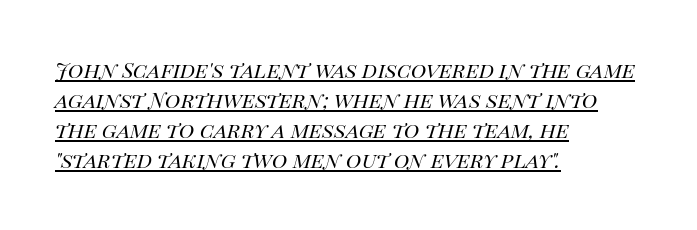
{"italic": "yes", "lean": "right", "slant_degrees": 14, "bold": "no", "underline": "yes", "align": "left", "line_spacing": "normal", "line_spacing_ratio": 1.43, "letter_spacing": "normal", "letter_spacing_em": 0.0, "glyph_px": 21}
